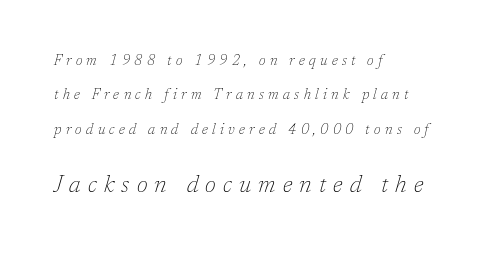
{"italic": "yes", "lean": "right", "slant_degrees": 17, "bold": "no", "underline": "no", "align": "left", "line_spacing": "loose", "line_spacing_ratio": 2.45, "letter_spacing": "wide", "letter_spacing_em": 0.31, "larger_block": "second", "size_ratio": 1.64, "glyph_px": 23}
